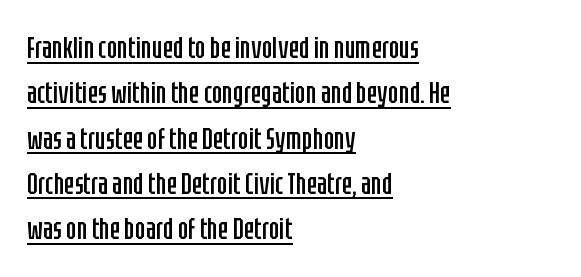
Q: Is the text bold? A: No.
Q: Is the text italic (slanted)? A: No, it is upright.
Q: Is the typeface a serif or a sans-serif typeface? A: Sans-serif.
Q: Is the text underlined? A: Yes.
Q: How is the paragraph aligned? A: Left-aligned.
Q: Is the spacing between letters normal or unusually wide? A: Normal.
Q: Is the spacing between lines tight, normal or loose? A: Normal.
Q: Width (condensed, normal, or wide)? A: Condensed.
Q: Stroke contrast? A: Low.
Q: x-height? A: Large.
Q: Monospaced? A: No.
